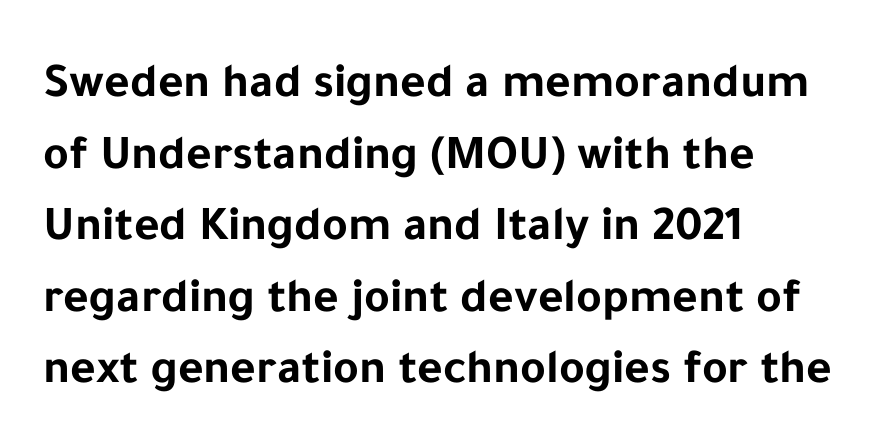
Q: Is the text bold? A: Yes.
Q: Is the text italic (slanted)? A: No, it is upright.
Q: Is the typeface a serif or a sans-serif typeface? A: Sans-serif.
Q: Is the text underlined? A: No.
Q: How is the paragraph aligned? A: Left-aligned.
Q: Is the spacing between letters normal or unusually wide? A: Normal.
Q: Is the spacing between lines tight, normal or loose? A: Normal.
Q: Width (condensed, normal, or wide)? A: Normal.
Q: Stroke contrast? A: Low.
Q: x-height? A: Medium.
Q: Monospaced? A: No.
